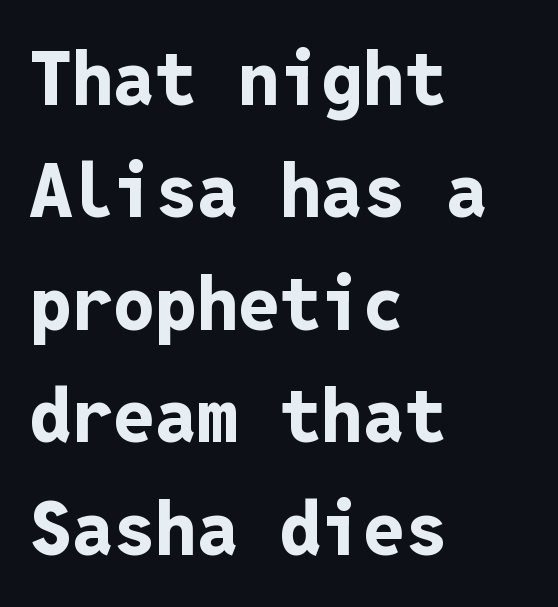
The image shows 74 px bold sans-serif type, upright, monospaced; set left-aligned, normal line spacing (1.52x), normal letter spacing, not underlined; low stroke contrast and a medium x-height.
